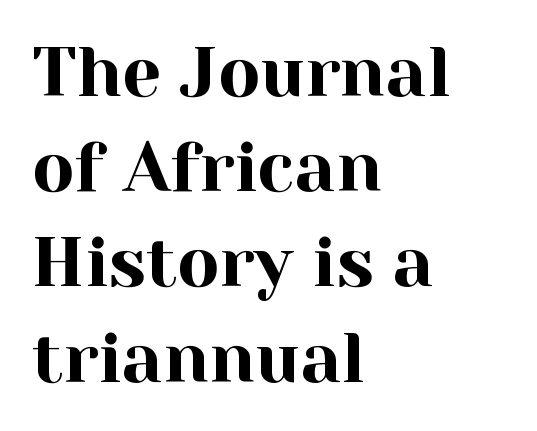
The image shows 69 px serif type, upright; set left-aligned, normal line spacing (1.38x), normal letter spacing, not underlined; a medium x-height.
